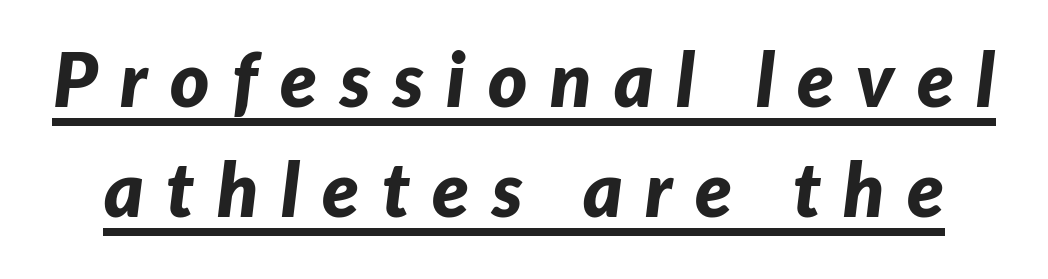
Q: Is the text bold? A: Yes.
Q: Is the text italic (slanted)? A: Yes, it leans right by about 7 degrees.
Q: Is the text underlined? A: Yes.
Q: Is the spacing between letters normal or unusually wide? A: Unusually wide.
Q: Is the spacing between lines tight, normal or loose? A: Normal.
Q: Width (condensed, normal, or wide)? A: Normal.
Q: Stroke contrast? A: Low.
Q: x-height? A: Medium.
Q: Monospaced? A: No.
